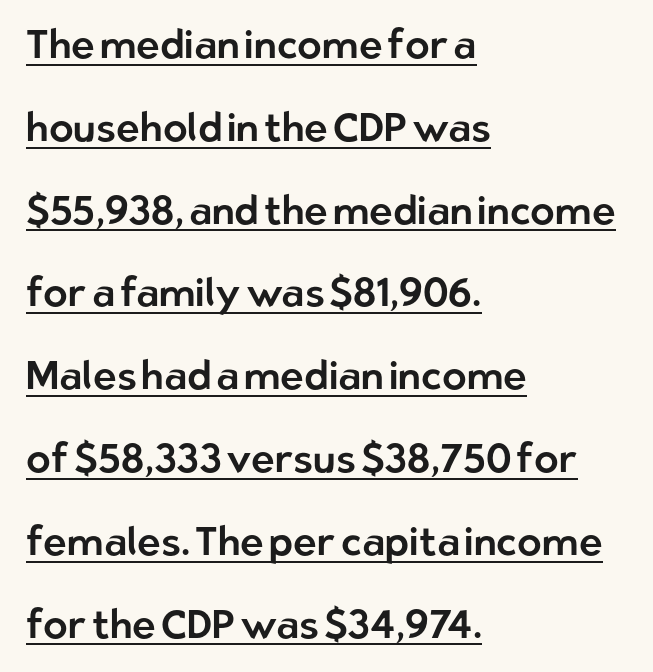
Honestly, the underline is the first thing you notice here. Each new line begins a long way beneath the previous one. The rendering uses natural spacing where letterforms have individual widths. The font's upright variant was chosen for this text.
